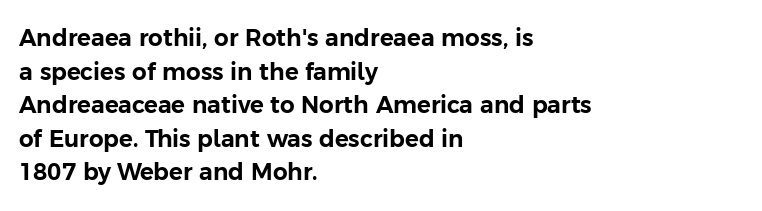
{"italic": "no", "underline": "no", "align": "left", "line_spacing": "normal", "line_spacing_ratio": 1.46, "letter_spacing": "normal", "letter_spacing_em": 0.0, "glyph_px": 23}
